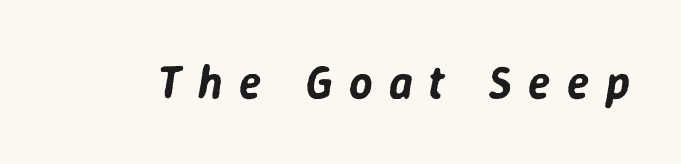
Q: Is the text italic (slanted)? A: Yes, it leans right by about 9 degrees.
Q: Is the text underlined? A: No.
Q: Is the spacing between letters normal or unusually wide? A: Unusually wide.
Q: Width (condensed, normal, or wide)? A: Normal.
Q: Stroke contrast? A: Low.
Q: x-height? A: Medium.
Q: Monospaced? A: No.
